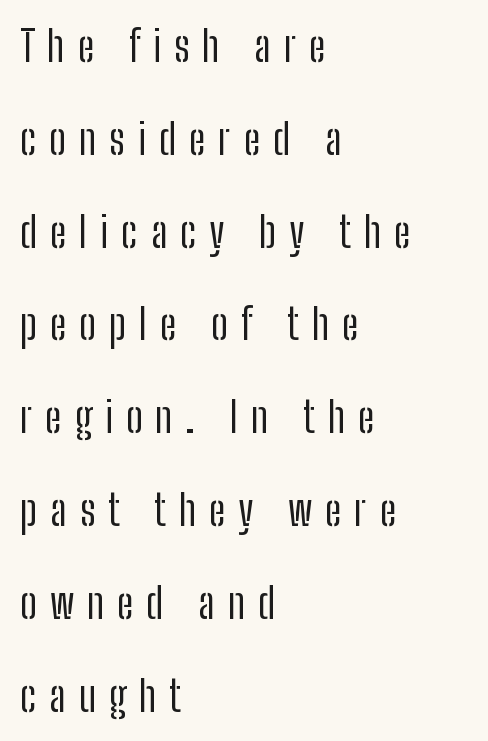
Loose tracking; the words dissolve into strings of separated letters. The specimen omits any rule beneath the text block's lines. Is the type heavy? It reads as light-to-regular instead. Regarding serifs, this sample does without them. Is this a fixed-width face? No — the glyphs have proportional, varying widths.
